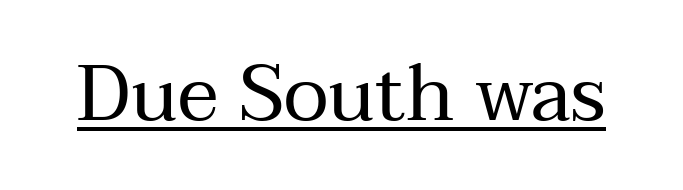
Q: Is the text bold? A: No.
Q: Is the text italic (slanted)? A: No, it is upright.
Q: Is the typeface a serif or a sans-serif typeface? A: Serif.
Q: Is the text underlined? A: Yes.
Q: Is the spacing between letters normal or unusually wide? A: Normal.
Q: Width (condensed, normal, or wide)? A: Normal.
Q: Stroke contrast? A: Medium.
Q: x-height? A: Medium.
Q: Monospaced? A: No.
